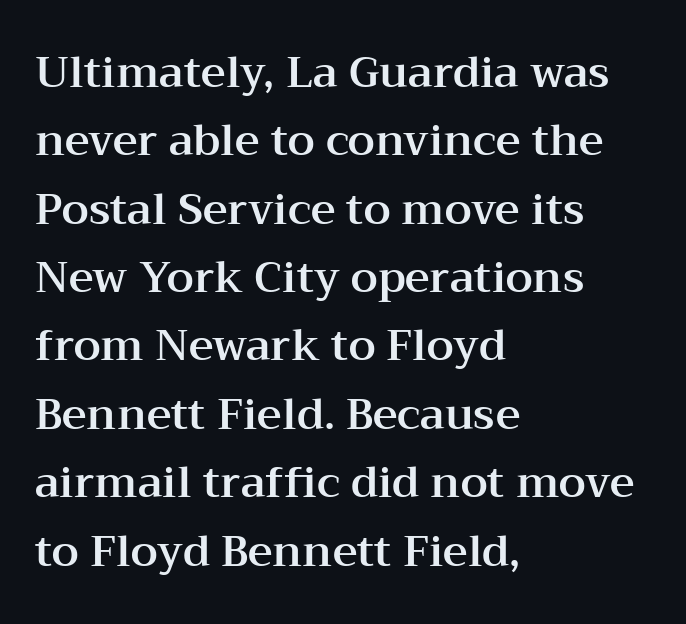
{"serif": "yes", "italic": "no", "width": "wide", "stroke_contrast": "medium", "x_height": "medium", "monospaced": "no", "underline": "no", "align": "left", "line_spacing": "normal", "line_spacing_ratio": 1.59, "letter_spacing": "normal", "letter_spacing_em": 0.0, "glyph_px": 43}
